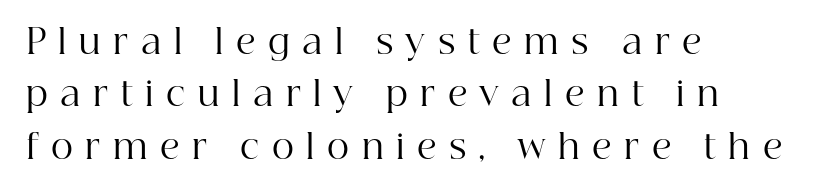
{"serif": "yes", "italic": "no", "bold": "no", "weight": "regular", "width": "normal", "stroke_contrast": "high", "x_height": "medium", "monospaced": "no", "underline": "no", "align": "left", "line_spacing": "normal", "line_spacing_ratio": 1.54, "letter_spacing": "wide", "letter_spacing_em": 0.37, "glyph_px": 34}
